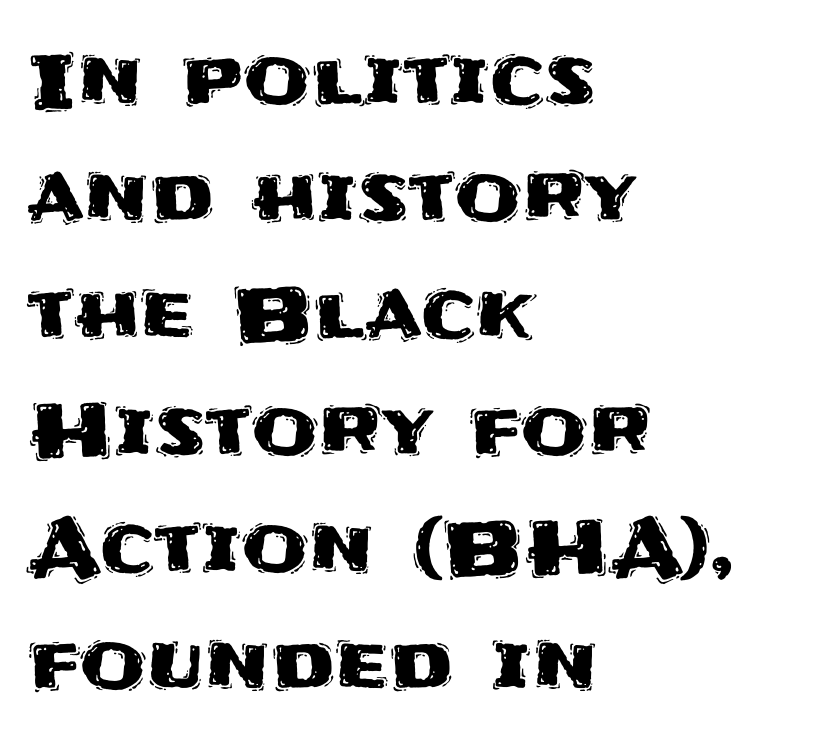
{"serif": "no", "italic": "no", "width": "normal", "stroke_contrast": "medium", "x_height": "large", "monospaced": "no", "underline": "no", "align": "left", "line_spacing": "normal", "line_spacing_ratio": 1.54, "letter_spacing": "normal", "letter_spacing_em": 0.0, "glyph_px": 76}
